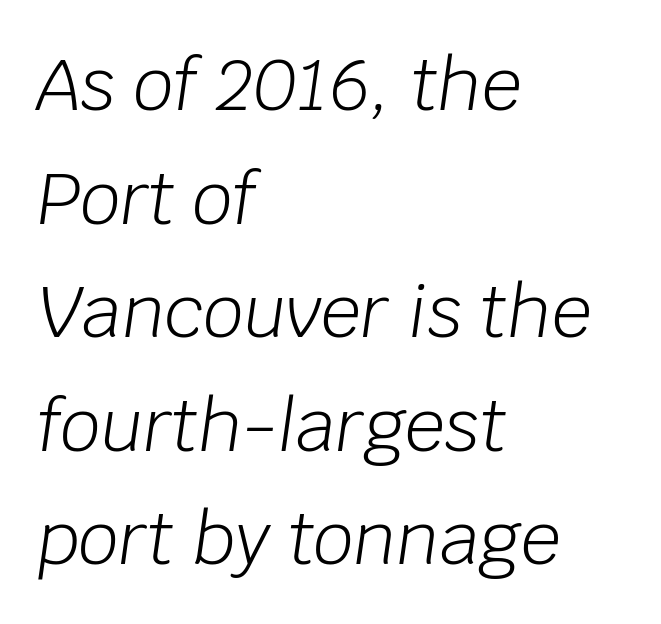
No letter is thick-stroked: the sample isn't bold. Has an underline been added? It has not. Glyph-to-glyph distance matches everyday printed text. The specimen reads as italic at a glance. A student would call this left alignment; a typographer would say flush left, rag right.
